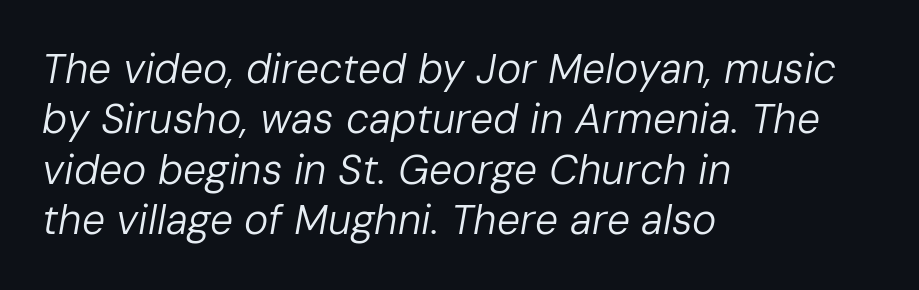
{"italic": "yes", "lean": "right", "slant_degrees": 10, "bold": "no", "weight": "regular", "width": "normal", "stroke_contrast": "low", "x_height": "medium", "monospaced": "no", "underline": "no", "align": "left", "line_spacing_ratio": 1.23, "letter_spacing": "normal", "letter_spacing_em": 0.0, "glyph_px": 41}
